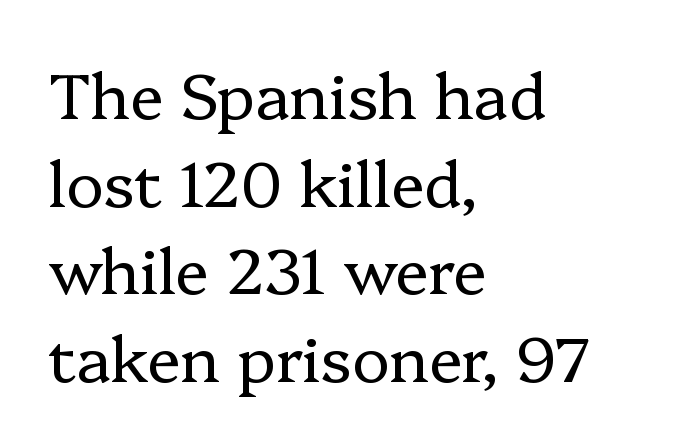
Short note: letters normally spaced. A roman cut, with each character standing at attention. The zone under the glyphs is completely vacant. How would I describe the line gaps? Plain and ordinary. The passage shown is not bold in any degree.
